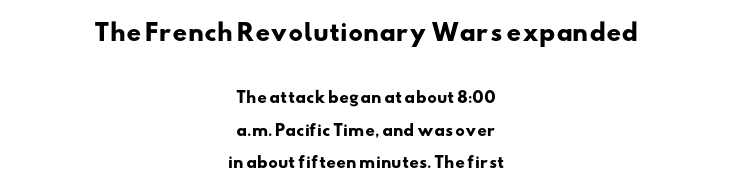
{"bold": "yes", "underline": "no", "align": "center", "line_spacing": "loose", "line_spacing_ratio": 2.19, "letter_spacing": "normal", "letter_spacing_em": 0.0, "larger_block": "first", "size_ratio": 1.53, "glyph_px": 23}
